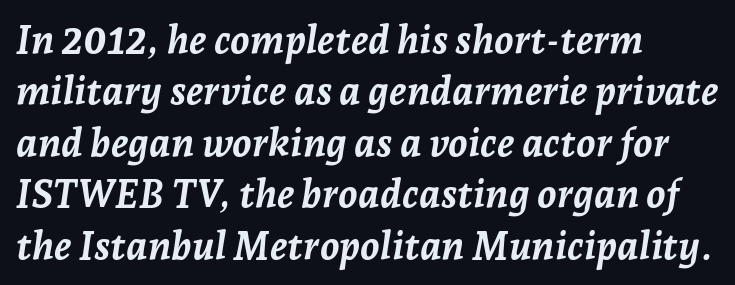
The image shows 39 px semibold type, italic (leaning right); set left-aligned, normal line spacing (1.32x), normal letter spacing, not underlined; low stroke contrast and a medium x-height.
